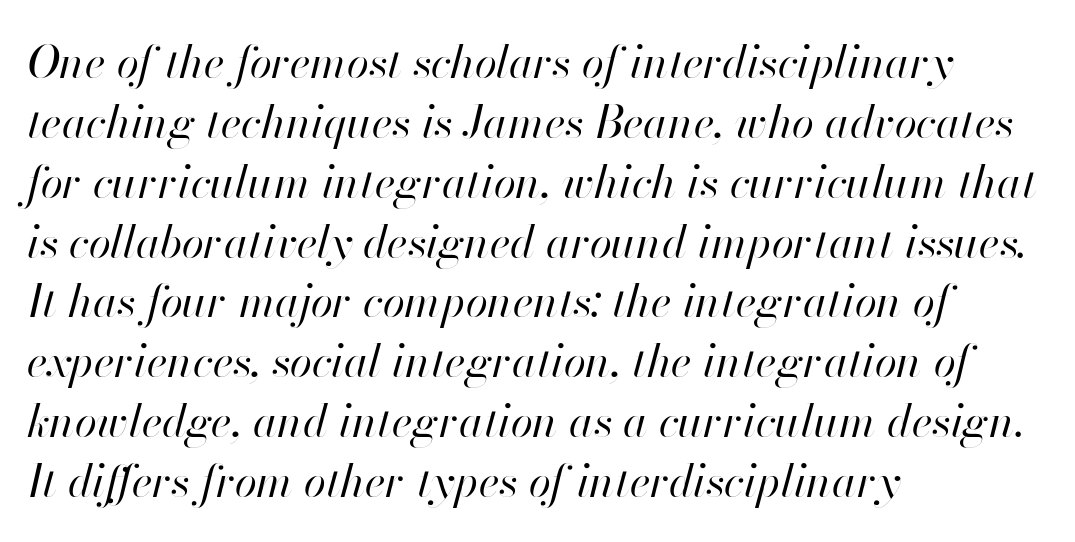
{"italic": "yes", "lean": "right", "slant_degrees": 13, "bold": "no", "weight": "regular", "width": "normal", "stroke_contrast": "high", "x_height": "small", "monospaced": "no", "underline": "no", "align": "left", "line_spacing": "normal", "line_spacing_ratio": 1.33, "letter_spacing": "normal", "letter_spacing_em": 0.0, "glyph_px": 45}
